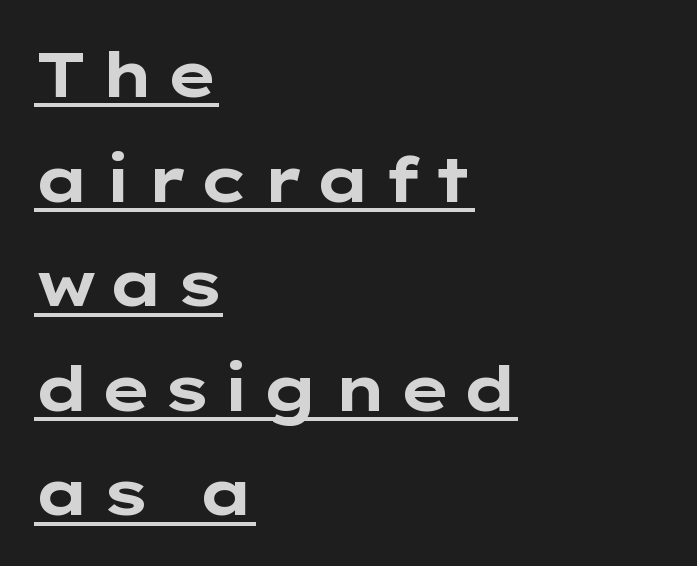
The image shows 63 px bold, wide sans-serif type, upright; set left-aligned, normal line spacing (1.66x), underlined; low stroke contrast and a medium x-height.
